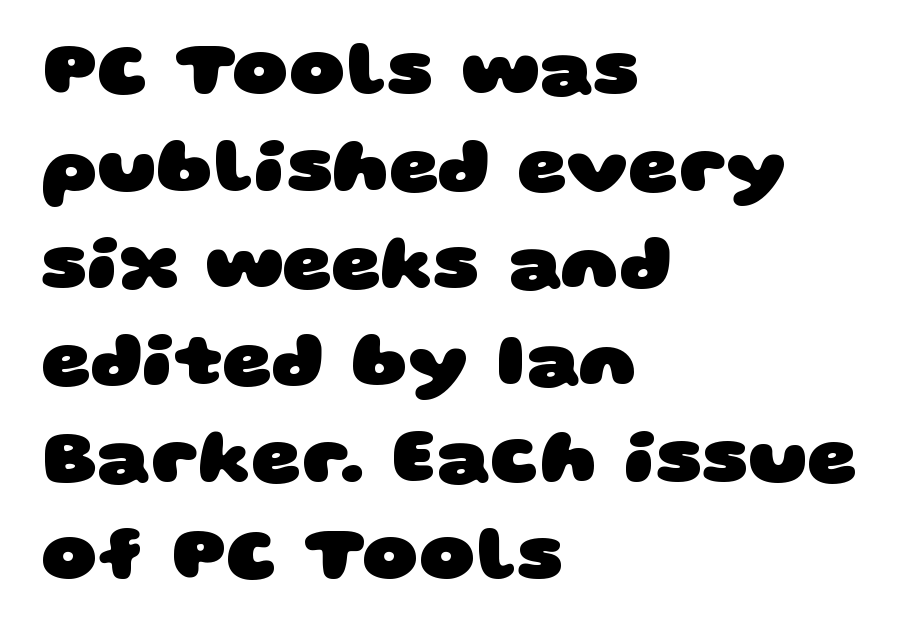
The image shows 77 px heavy, wide sans-serif type; set left-aligned, normal line spacing (1.26x), normal letter spacing, not underlined; low stroke contrast and a large x-height.
